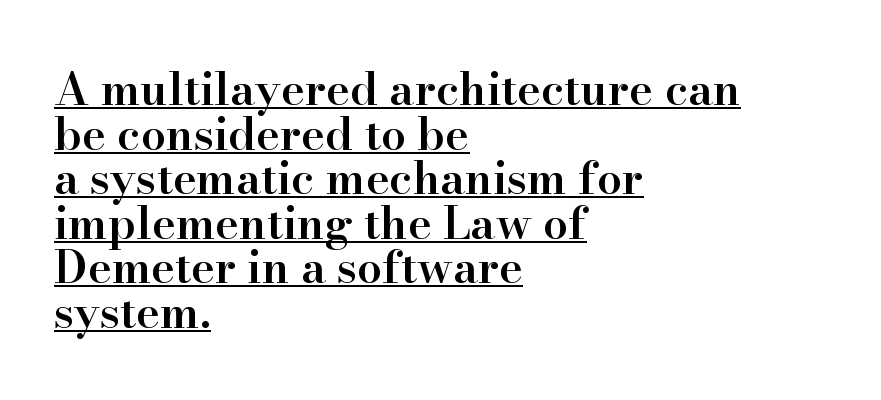
Q: Is the text bold? A: Semi-bold.
Q: Is the text italic (slanted)? A: No, it is upright.
Q: Is the typeface a serif or a sans-serif typeface? A: Serif.
Q: Is the text underlined? A: Yes.
Q: How is the paragraph aligned? A: Left-aligned.
Q: Is the spacing between letters normal or unusually wide? A: Normal.
Q: Is the spacing between lines tight, normal or loose? A: Tight.
Q: Width (condensed, normal, or wide)? A: Normal.
Q: Stroke contrast? A: High.
Q: x-height? A: Small.
Q: Monospaced? A: No.
